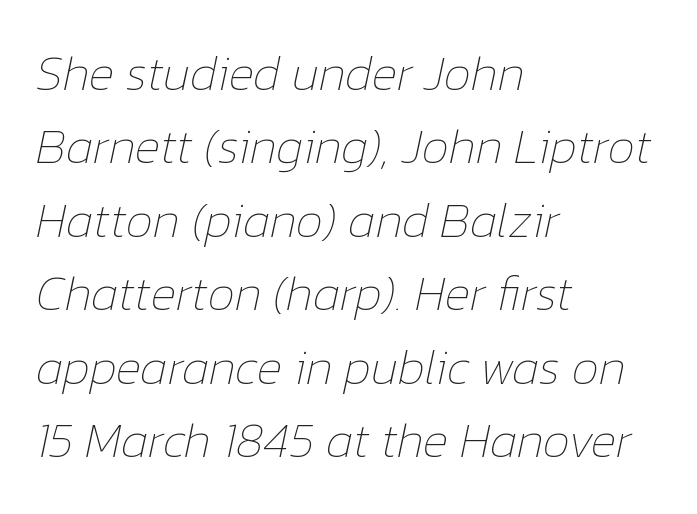
{"italic": "yes", "lean": "right", "slant_degrees": 12, "bold": "no", "weight": "thin", "width": "normal", "stroke_contrast": "low", "x_height": "medium", "monospaced": "no", "underline": "no", "align": "left", "line_spacing": "normal", "line_spacing_ratio": 1.5, "letter_spacing": "normal", "letter_spacing_em": 0.0, "glyph_px": 49}
